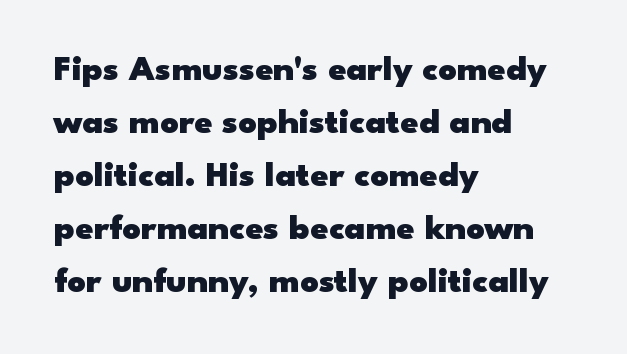
Q: Is the text bold? A: Yes.
Q: Is the text italic (slanted)? A: No, it is upright.
Q: Is the typeface a serif or a sans-serif typeface? A: Sans-serif.
Q: Is the text underlined? A: No.
Q: How is the paragraph aligned? A: Left-aligned.
Q: Is the spacing between letters normal or unusually wide? A: Normal.
Q: Is the spacing between lines tight, normal or loose? A: Normal.
Q: Width (condensed, normal, or wide)? A: Wide.
Q: Stroke contrast? A: Low.
Q: x-height? A: Small.
Q: Monospaced? A: No.
